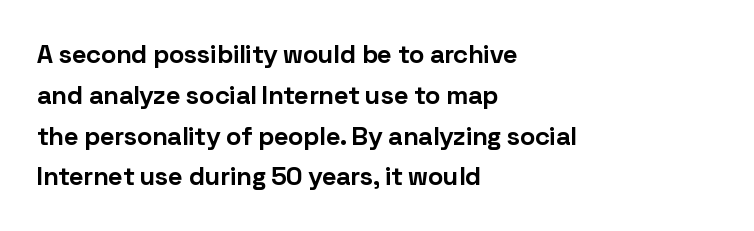
Q: Is the text bold? A: Yes.
Q: Is the text italic (slanted)? A: No, it is upright.
Q: Is the text underlined? A: No.
Q: How is the paragraph aligned? A: Left-aligned.
Q: Is the spacing between letters normal or unusually wide? A: Normal.
Q: Is the spacing between lines tight, normal or loose? A: Normal.
